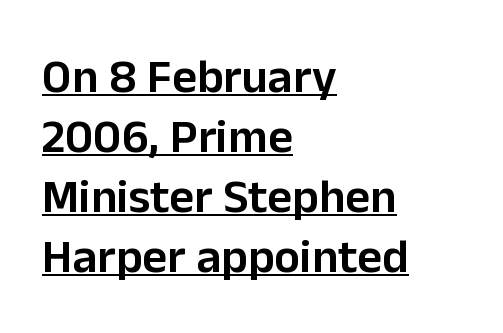
Q: Is the text bold? A: Semi-bold.
Q: Is the text italic (slanted)? A: No, it is upright.
Q: Is the typeface a serif or a sans-serif typeface? A: Sans-serif.
Q: Is the text underlined? A: Yes.
Q: How is the paragraph aligned? A: Left-aligned.
Q: Is the spacing between letters normal or unusually wide? A: Normal.
Q: Is the spacing between lines tight, normal or loose? A: Normal.
Q: Width (condensed, normal, or wide)? A: Normal.
Q: Stroke contrast? A: Low.
Q: x-height? A: Medium.
Q: Monospaced? A: No.
